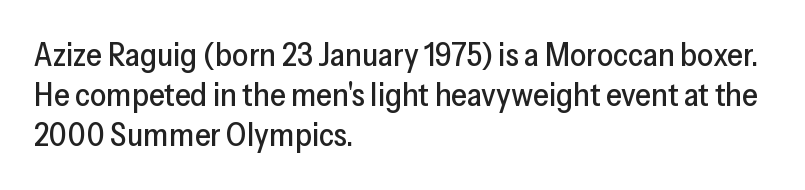
The typesetter chose a ragged-right arrangement here. Is there much room between lines? A standard amount, neither cramped nor airy. In terms of letterspacing, this is plain default setting. The typeface chosen for these lines omits serifs.
